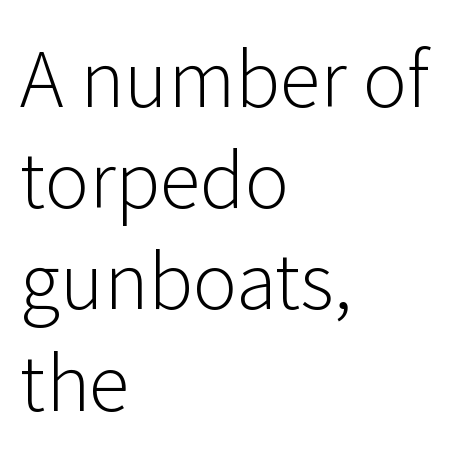
The image shows 75 px light sans-serif type, upright; set left-aligned, normal line spacing (1.35x), normal letter spacing, not underlined; low stroke contrast and a medium x-height.
